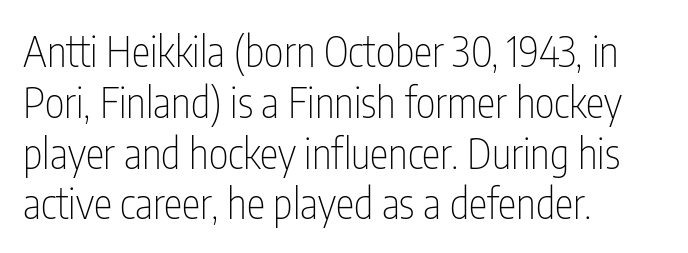
Q: Is the text bold? A: No.
Q: Is the text italic (slanted)? A: No, it is upright.
Q: Is the typeface a serif or a sans-serif typeface? A: Sans-serif.
Q: Is the text underlined? A: No.
Q: How is the paragraph aligned? A: Left-aligned.
Q: Is the spacing between letters normal or unusually wide? A: Normal.
Q: Width (condensed, normal, or wide)? A: Condensed.
Q: Stroke contrast? A: Low.
Q: x-height? A: Medium.
Q: Monospaced? A: No.
